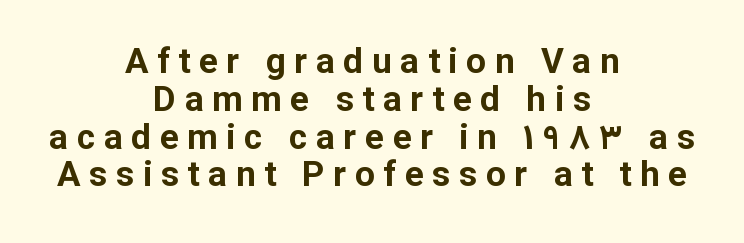
Q: Is the text bold? A: Yes.
Q: Is the text italic (slanted)? A: No, it is upright.
Q: Is the typeface a serif or a sans-serif typeface? A: Sans-serif.
Q: Is the text underlined? A: No.
Q: How is the paragraph aligned? A: Centered.
Q: Is the spacing between letters normal or unusually wide? A: Unusually wide.
Q: Is the spacing between lines tight, normal or loose? A: Tight.
Q: Width (condensed, normal, or wide)? A: Normal.
Q: Stroke contrast? A: Low.
Q: x-height? A: Medium.
Q: Monospaced? A: No.
